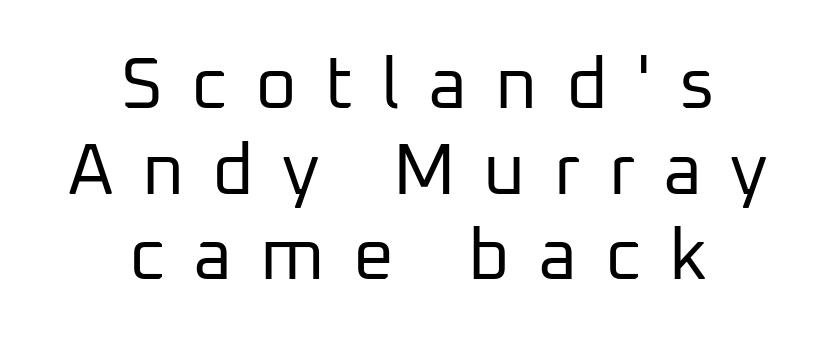
{"serif": "no", "italic": "no", "bold": "no", "weight": "regular", "width": "normal", "stroke_contrast": "low", "x_height": "medium", "monospaced": "no", "underline": "no", "align": "center", "line_spacing_ratio": 1.19, "letter_spacing": "wide", "letter_spacing_em": 0.39, "glyph_px": 72}
